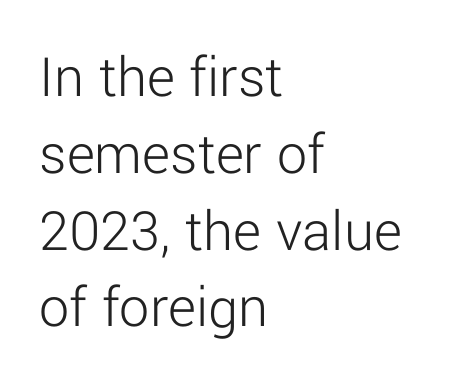
Q: Is the text bold? A: No.
Q: Is the text italic (slanted)? A: No, it is upright.
Q: Is the typeface a serif or a sans-serif typeface? A: Sans-serif.
Q: Is the text underlined? A: No.
Q: How is the paragraph aligned? A: Left-aligned.
Q: Is the spacing between letters normal or unusually wide? A: Normal.
Q: Is the spacing between lines tight, normal or loose? A: Normal.
Q: Width (condensed, normal, or wide)? A: Normal.
Q: Stroke contrast? A: Low.
Q: x-height? A: Medium.
Q: Monospaced? A: No.
